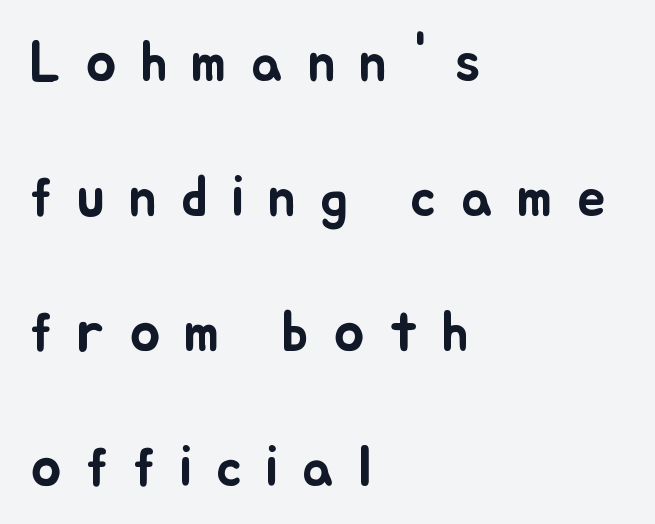
The face used here is proportionally spaced, like ordinary book or web type. Nobody drew a line under any word here. Each line starts at the same left margin while the right side varies. Leading is clearly above the norm, producing a sparse column.
